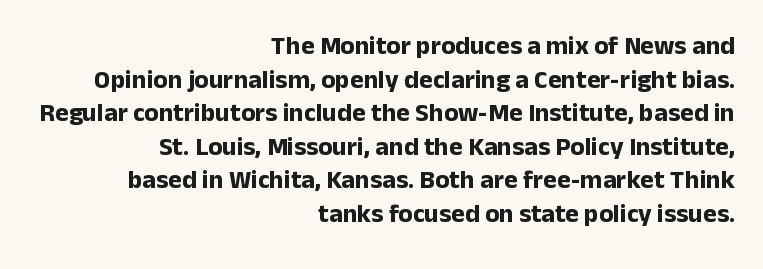
{"italic": "no", "bold": "yes", "underline": "no", "align": "right", "line_spacing": "normal", "line_spacing_ratio": 1.29, "letter_spacing": "normal", "letter_spacing_em": 0.0, "glyph_px": 26}
